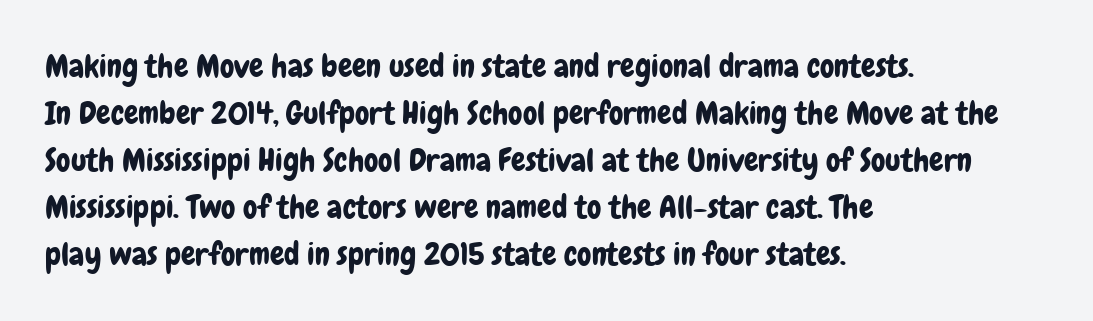
Q: Is the text italic (slanted)? A: No, it is upright.
Q: Is the typeface a serif or a sans-serif typeface? A: Sans-serif.
Q: Is the text underlined? A: No.
Q: How is the paragraph aligned? A: Left-aligned.
Q: Is the spacing between letters normal or unusually wide? A: Normal.
Q: Is the spacing between lines tight, normal or loose? A: Normal.
Q: Width (condensed, normal, or wide)? A: Condensed.
Q: Stroke contrast? A: Low.
Q: x-height? A: Medium.
Q: Monospaced? A: No.
